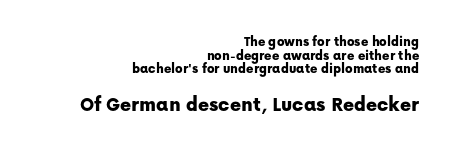
The image shows 21 px text type, upright; set right-aligned, tight line spacing (0.97x), normal letter spacing, not underlined; the second (bottom) block is 1.5x larger.
